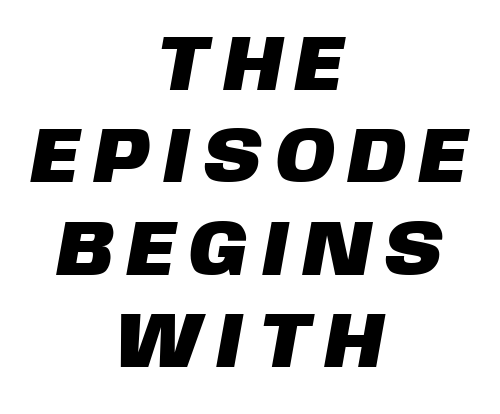
{"serif": "no", "width": "normal", "stroke_contrast": "low", "x_height": "large", "monospaced": "no", "underline": "no", "align": "center", "line_spacing_ratio": 1.17, "letter_spacing": "wide", "letter_spacing_em": 0.22, "glyph_px": 79}
